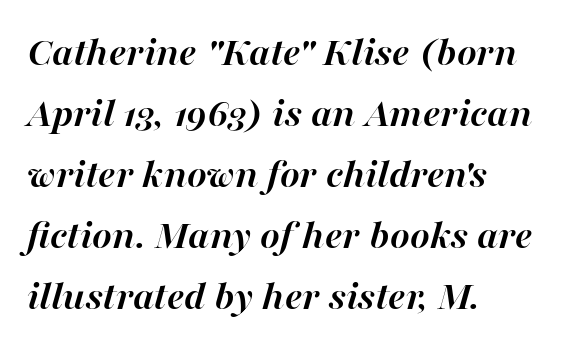
Rows of type keep a routine distance in the vertical direction. Students, this is bold: see how much ink each stroke carries. Note the varied advance widths — an 'i' is clearly narrower than an 'm'. This sample uses an oblique cut, with every glyph tilted off the vertical. The line texture is even and compact thanks to regular tracking.
